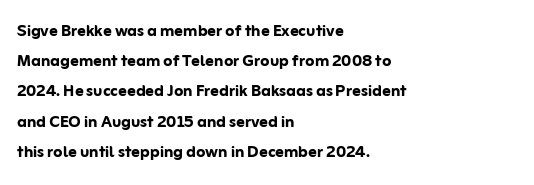
{"italic": "no", "bold": "yes", "underline": "no", "align": "left", "line_spacing": "normal", "line_spacing_ratio": 1.44, "letter_spacing": "normal", "letter_spacing_em": 0.0, "glyph_px": 21}
